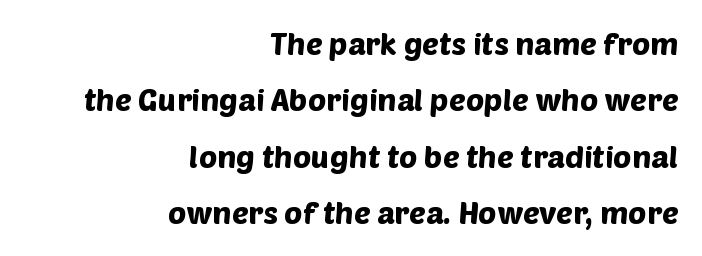
Looks like regular typesetting: each glyph gets only the width it needs. A bare baseline throughout the passage. Letter spacing: default. In terms of letterform style, serifs are entirely absent.
